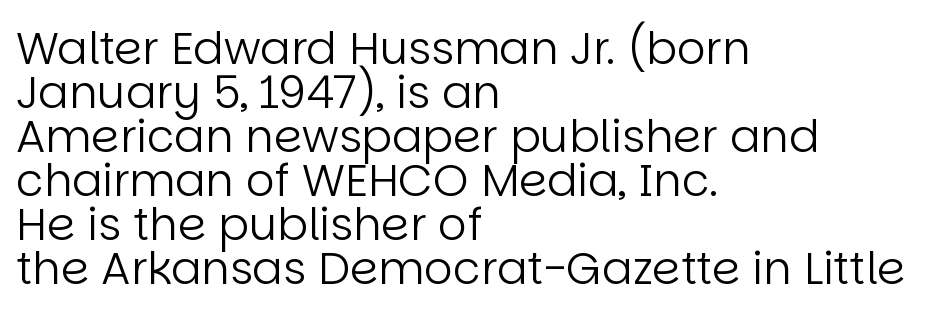
{"serif": "no", "italic": "no", "bold": "no", "weight": "regular", "width": "normal", "stroke_contrast": "low", "x_height": "large", "monospaced": "no", "underline": "no", "align": "left", "line_spacing": "tight", "line_spacing_ratio": 0.98, "letter_spacing": "normal", "letter_spacing_em": 0.0, "glyph_px": 45}
